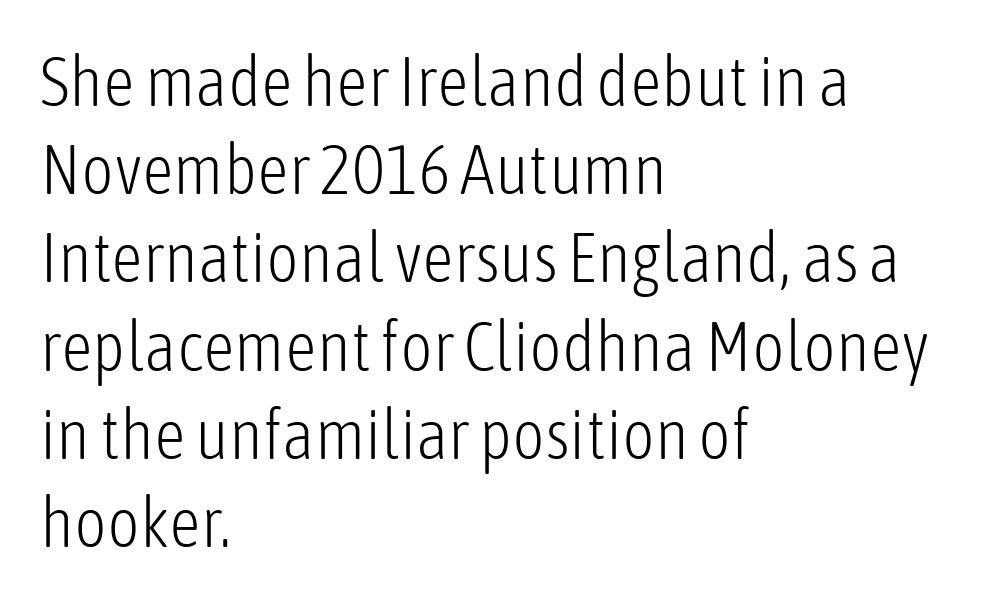
{"serif": "no", "italic": "no", "bold": "no", "weight": "light", "width": "condensed", "stroke_contrast": "low", "x_height": "medium", "monospaced": "no", "underline": "no", "align": "left", "line_spacing": "normal", "line_spacing_ratio": 1.26, "letter_spacing": "normal", "letter_spacing_em": 0.0, "glyph_px": 70}
